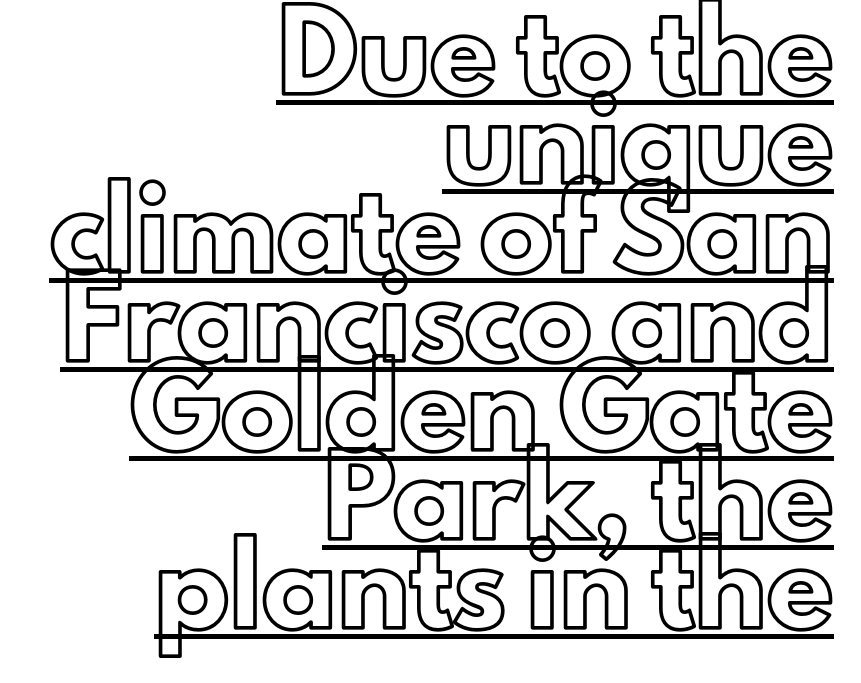
Q: Is the text italic (slanted)? A: No, it is upright.
Q: Is the text underlined? A: Yes.
Q: How is the paragraph aligned? A: Right-aligned.
Q: Is the spacing between letters normal or unusually wide? A: Normal.
Q: Width (condensed, normal, or wide)? A: Normal.
Q: x-height? A: Small.
Q: Monospaced? A: No.
